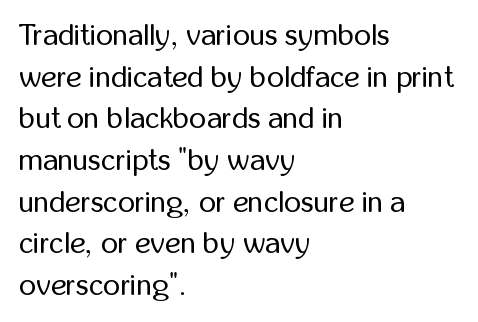
{"serif": "no", "italic": "no", "bold": "no", "weight": "regular", "width": "condensed", "stroke_contrast": "low", "x_height": "medium", "monospaced": "no", "underline": "no", "align": "left", "line_spacing": "normal", "line_spacing_ratio": 1.39, "letter_spacing": "normal", "letter_spacing_em": 0.0, "glyph_px": 30}
